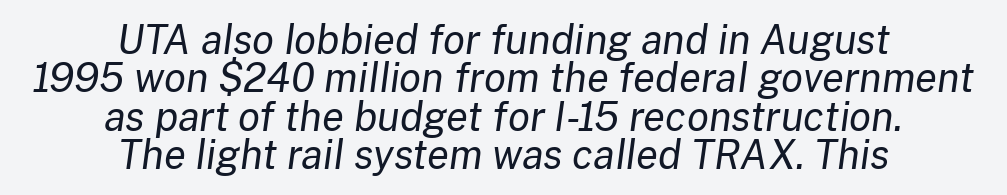
The whitespace from short lines is split evenly between both sides. The horizontal fit of the characters is conventional and even. The passage shown is not underscored anywhere. The face used here is proportionally spaced, like ordinary book or web type.
